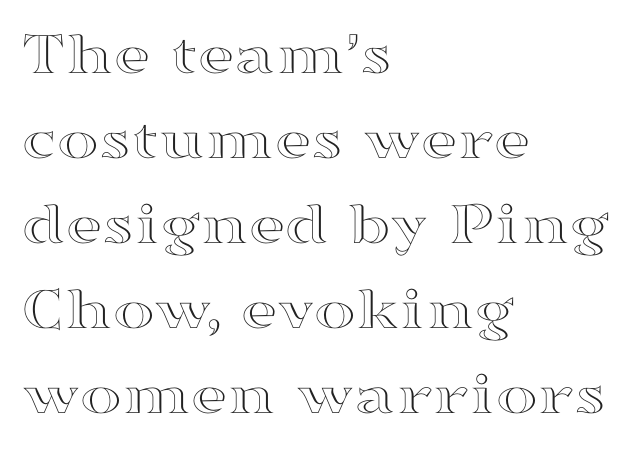
Q: Is the text italic (slanted)? A: No, it is upright.
Q: Is the text underlined? A: No.
Q: How is the paragraph aligned? A: Left-aligned.
Q: Is the spacing between letters normal or unusually wide? A: Normal.
Q: Is the spacing between lines tight, normal or loose? A: Normal.
Q: Width (condensed, normal, or wide)? A: Wide.
Q: x-height? A: Medium.
Q: Monospaced? A: No.
